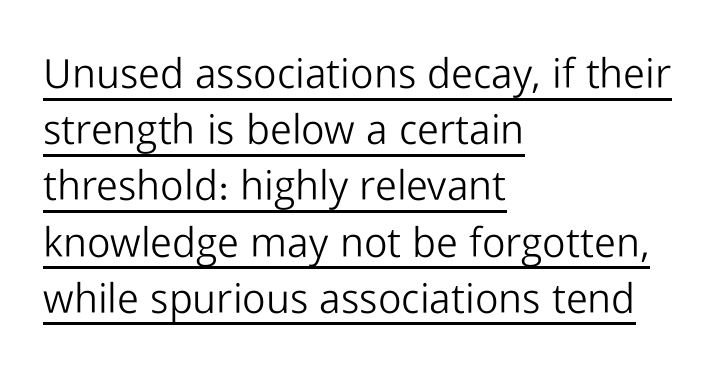
Is the stroke heavy? The answer is a plain regular-or-lighter. Whoever set this chose a conventional vertical rhythm. Letter spacing: default. The setting favours the left margin, as ordinary paragraphs usually do. The type sits square on the baseline with zero lean.
